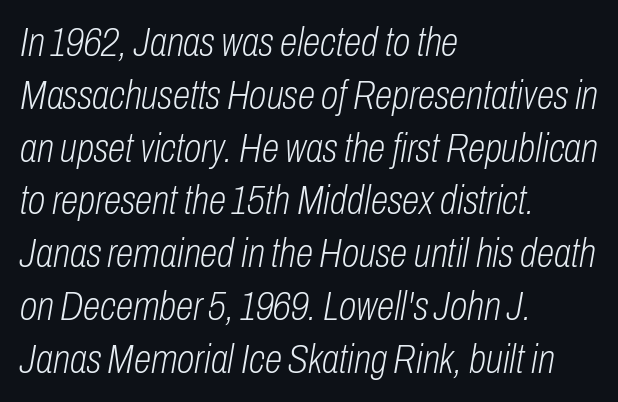
The image shows 40 px light, condensed type, italic (leaning right); set left-aligned, normal line spacing (1.32x), normal letter spacing, not underlined; low stroke contrast and a medium x-height.
